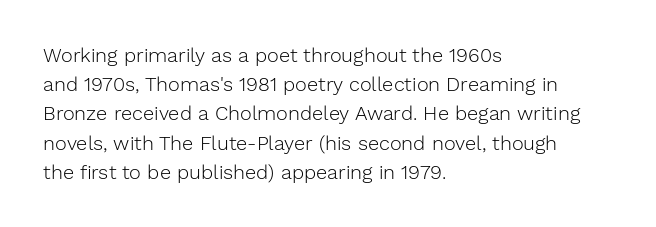
The image shows 20 px text type, upright; set left-aligned, normal line spacing (1.46x), normal letter spacing, not underlined.
